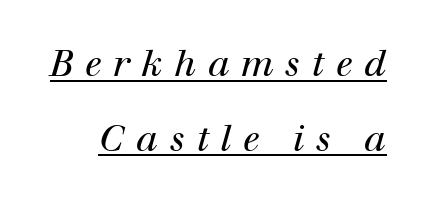
{"serif": "yes", "italic": "yes", "lean": "right", "slant_degrees": 12, "bold": "no", "weight": "regular", "width": "normal", "stroke_contrast": "high", "x_height": "medium", "monospaced": "no", "underline": "yes", "line_spacing": "loose", "line_spacing_ratio": 2.07, "letter_spacing": "wide", "letter_spacing_em": 0.32, "glyph_px": 36}
